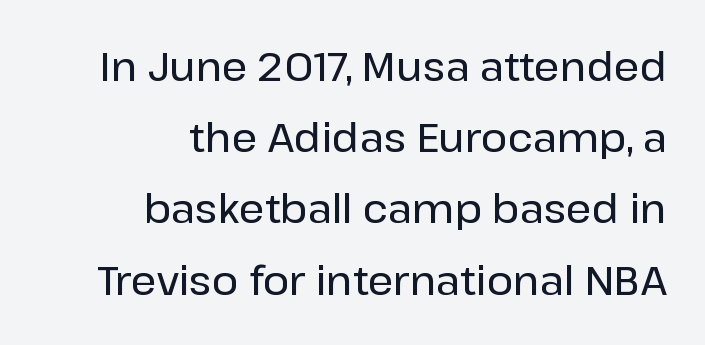
Nope, no serifs anywhere on these letters. Only glyphs here, with clear space below each row. Spacing verdict: proportional, widths tailored to each character. There is no visible air inserted between adjacent glyphs. Short and long lines alike share a common ending point at right.
